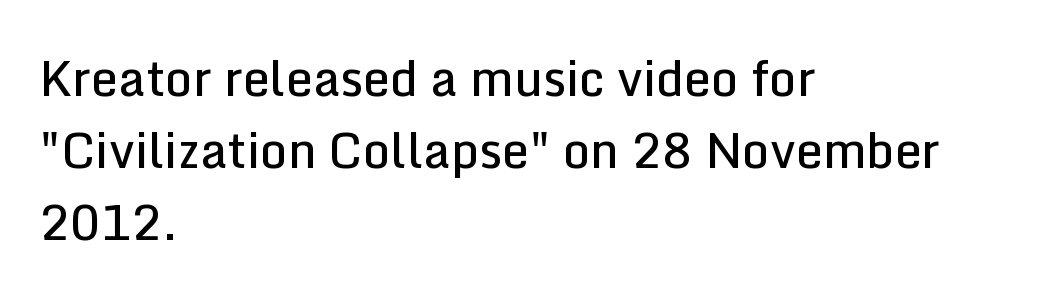
The image shows 48 px semibold sans-serif type, upright; set left-aligned, normal line spacing (1.5x), normal letter spacing, not underlined; low stroke contrast and a medium x-height.
